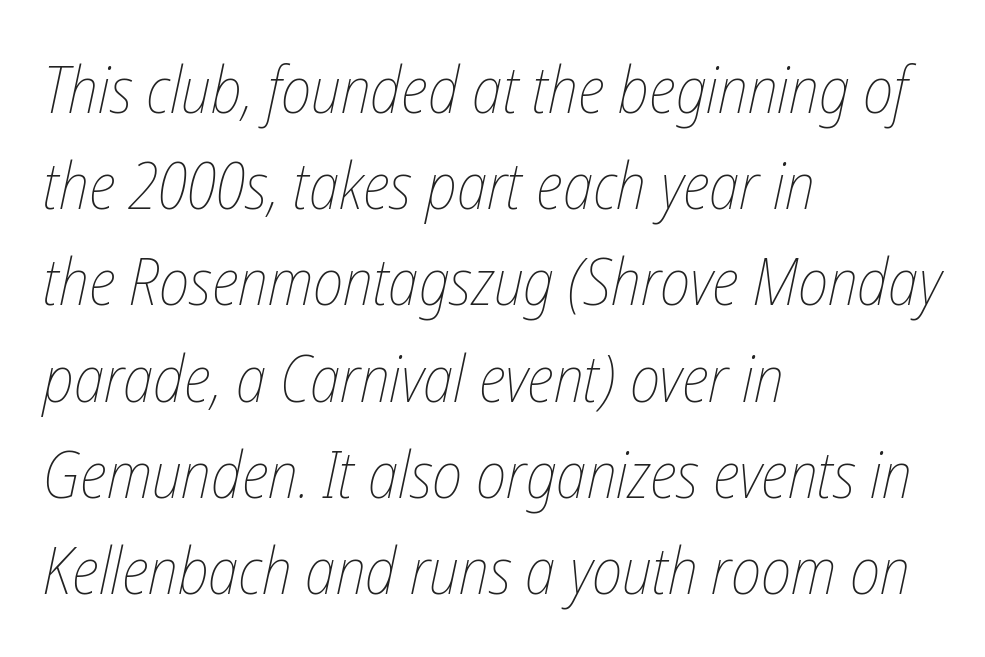
{"italic": "yes", "lean": "right", "slant_degrees": 12, "bold": "no", "weight": "thin", "width": "condensed", "stroke_contrast": "low", "x_height": "medium", "monospaced": "no", "underline": "no", "align": "left", "line_spacing": "normal", "line_spacing_ratio": 1.48, "letter_spacing": "normal", "letter_spacing_em": 0.0, "glyph_px": 65}
